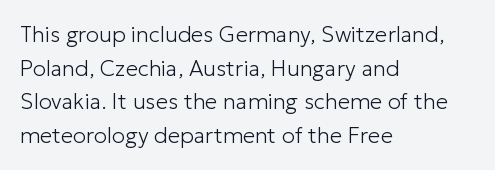
{"italic": "no", "bold": "no", "underline": "no", "align": "left", "line_spacing": "normal", "line_spacing_ratio": 1.53, "letter_spacing": "normal", "letter_spacing_em": 0.0, "glyph_px": 22}
